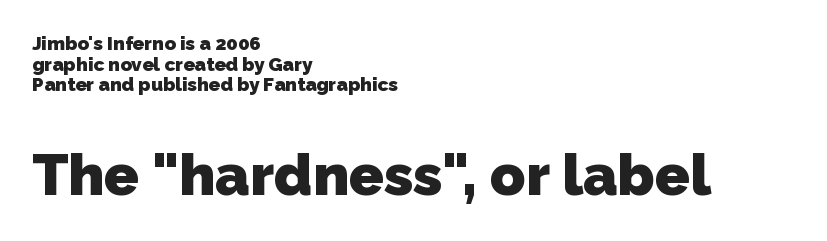
Compared with a centered layout, this one pins lines to the left instead. A typesetter would call this proportional, since set widths differ per character. Serifs: no, the terminals of the letterforms are clean. Compared with typical body copy, the letter spacing here is the same.
